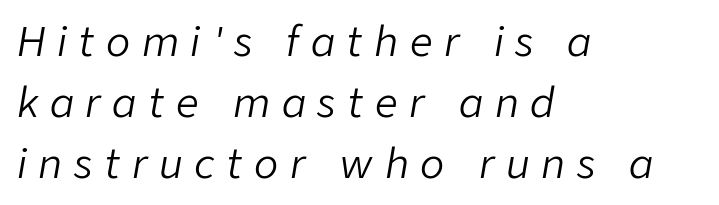
{"italic": "yes", "lean": "right", "slant_degrees": 9, "bold": "no", "weight": "light", "width": "normal", "stroke_contrast": "low", "x_height": "medium", "monospaced": "no", "underline": "no", "align": "left", "line_spacing": "normal", "line_spacing_ratio": 1.52, "letter_spacing": "wide", "letter_spacing_em": 0.29, "glyph_px": 40}
